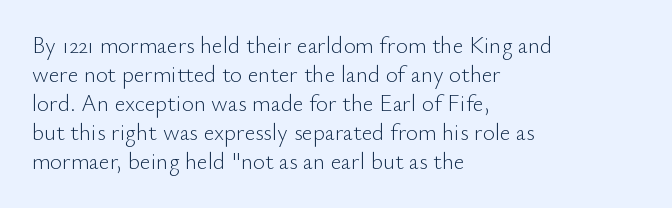
The image shows 23 px text type, upright; set left-aligned, normal line spacing (1.26x), normal letter spacing, not underlined.
